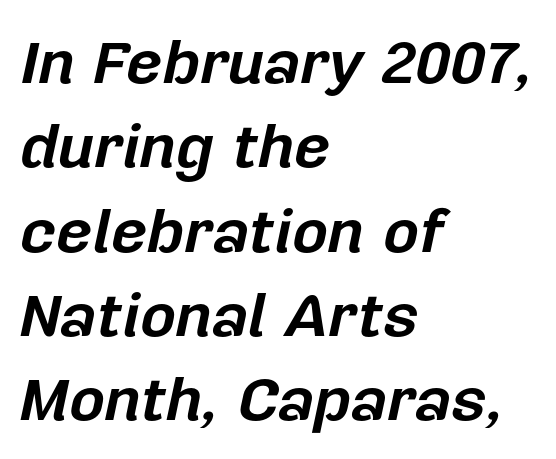
The image shows 62 px bold type, italic (leaning right); set left-aligned, normal line spacing (1.36x), normal letter spacing, not underlined; low stroke contrast and a medium x-height.
